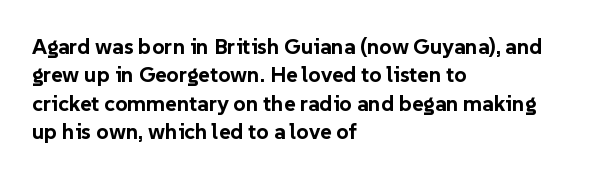
This is the regular roman posture of the typeface. The lines in this sample share a left origin and differ only in where they stop. Standard letterfit; no display-style spreading of the glyphs. Heavy-handed strokes throughout: this text is bold. The space directly below the letters is spotless.
